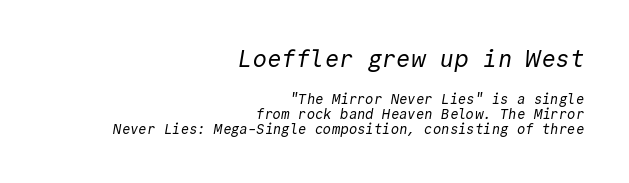
Q: Is the text bold? A: No.
Q: Is the text underlined? A: No.
Q: How is the paragraph aligned? A: Right-aligned.
Q: Is the spacing between letters normal or unusually wide? A: Normal.
Q: Is the spacing between lines tight, normal or loose? A: Tight.
Q: Which block of text is set in a larger size, the first (top) or the second (bottom)? A: The first (top) one.
